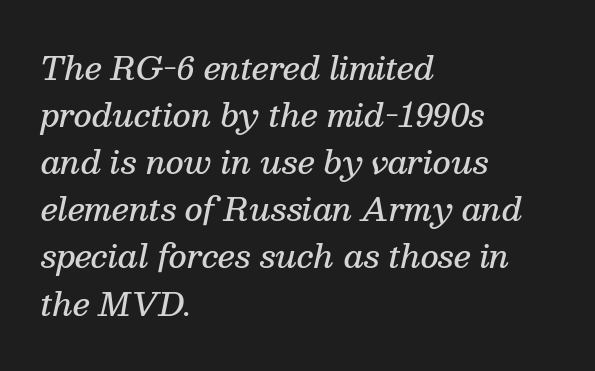
{"serif": "yes", "italic": "yes", "lean": "right", "slant_degrees": 13, "bold": "semi", "weight": "semibold", "width": "normal", "stroke_contrast": "medium", "x_height": "medium", "monospaced": "no", "underline": "no", "align": "left", "line_spacing": "normal", "line_spacing_ratio": 1.52, "letter_spacing": "normal", "letter_spacing_em": 0.0, "glyph_px": 31}
